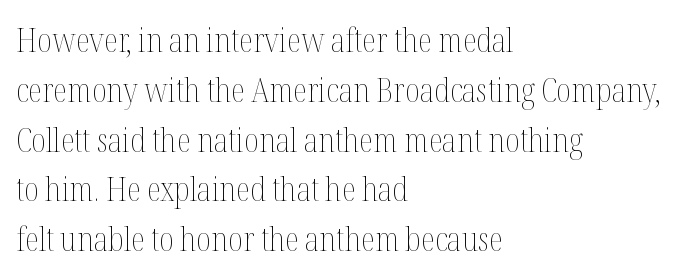
The image shows 33 px thin, condensed type, upright; set left-aligned, normal line spacing (1.51x), normal letter spacing, not underlined; medium stroke contrast and a medium x-height.
